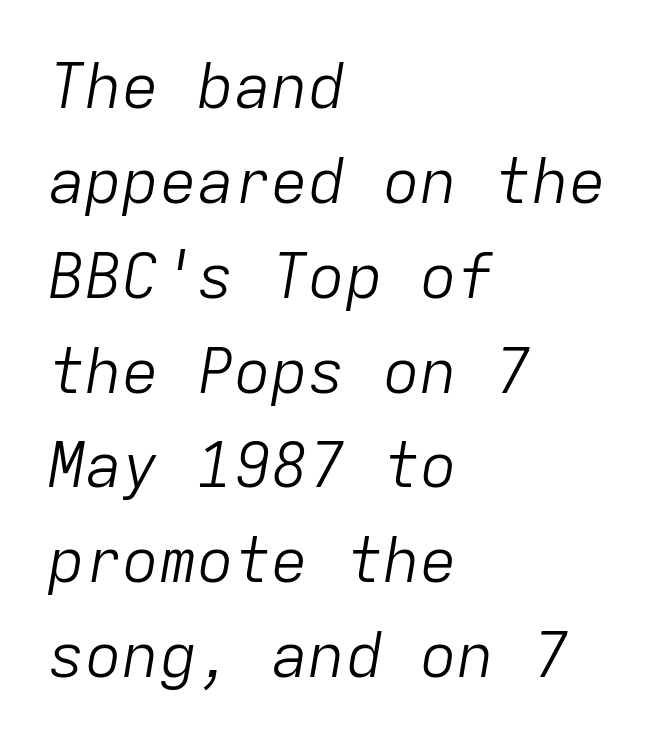
The passage shown is typed in a monospace face where columns stay perfectly aligned. Successive baselines arrive at the customary interval. Look at the tracking — it's just the regular setting, nothing added. The space beneath each line is pristine and unruled. The cut favours lightness, reaching ordinary text weight at its darkest.
